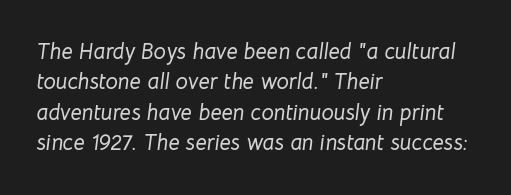
These lines were composed using italics. Successive baselines arrive at the customary interval. The gaps between neighbouring characters are ordinary and unremarkable. Decoration check: the copy has no underline. Is the block centered? No — it sits flush against the left margin.
